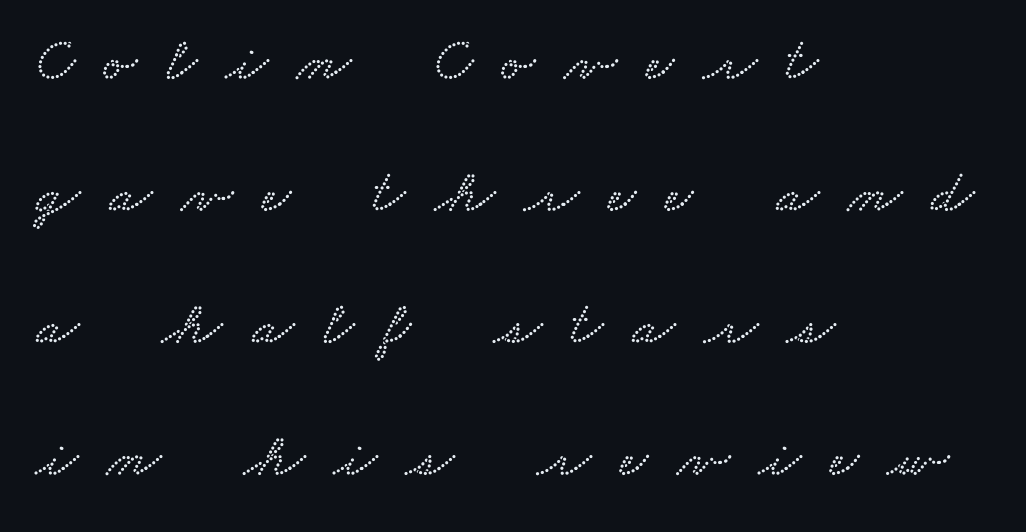
{"width": "wide", "stroke_contrast": "low", "x_height": "small", "monospaced": "no", "underline": "no", "align": "left", "line_spacing": "loose", "line_spacing_ratio": 2.13, "letter_spacing": "wide", "letter_spacing_em": 0.47, "glyph_px": 62}
